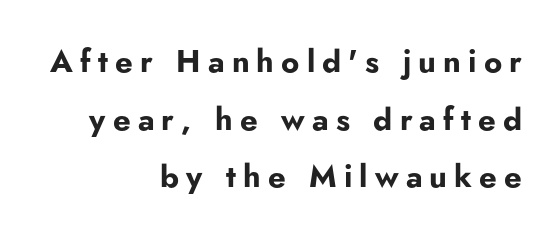
Q: Is the text bold? A: Yes.
Q: Is the text italic (slanted)? A: No, it is upright.
Q: Is the typeface a serif or a sans-serif typeface? A: Sans-serif.
Q: Is the text underlined? A: No.
Q: How is the paragraph aligned? A: Right-aligned.
Q: Is the spacing between letters normal or unusually wide? A: Unusually wide.
Q: Width (condensed, normal, or wide)? A: Normal.
Q: Stroke contrast? A: Low.
Q: x-height? A: Small.
Q: Monospaced? A: No.
